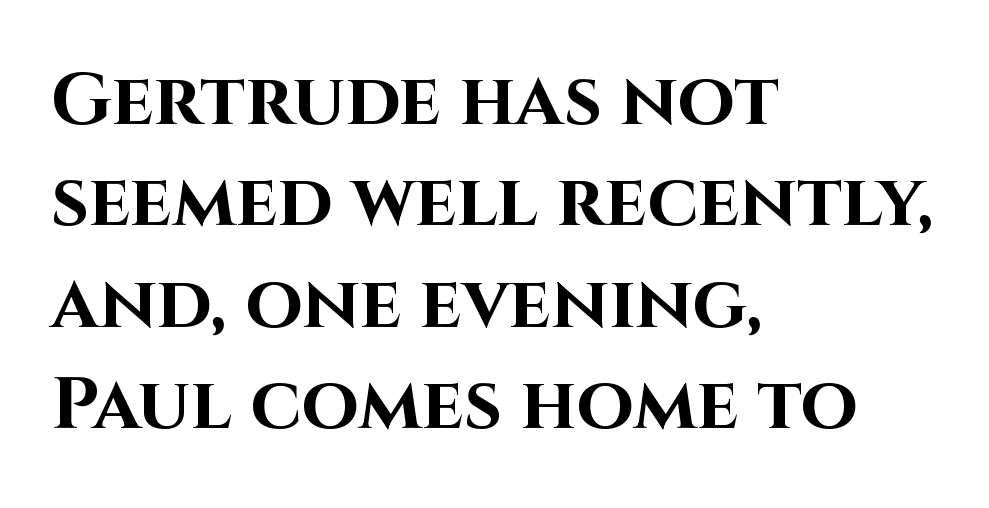
The image shows 74 px bold sans-serif type, upright; set left-aligned, normal line spacing (1.37x), normal letter spacing, not underlined; high stroke contrast and a large x-height.
